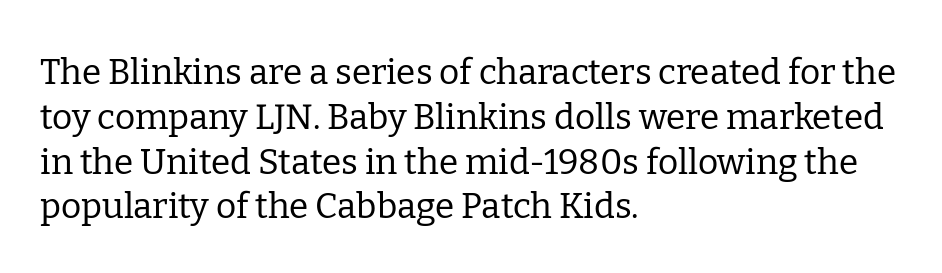
{"serif": "yes", "italic": "no", "bold": "no", "weight": "regular", "width": "normal", "stroke_contrast": "low", "x_height": "medium", "monospaced": "no", "underline": "no", "align": "left", "line_spacing": "normal", "line_spacing_ratio": 1.28, "letter_spacing": "normal", "letter_spacing_em": 0.0, "glyph_px": 35}
